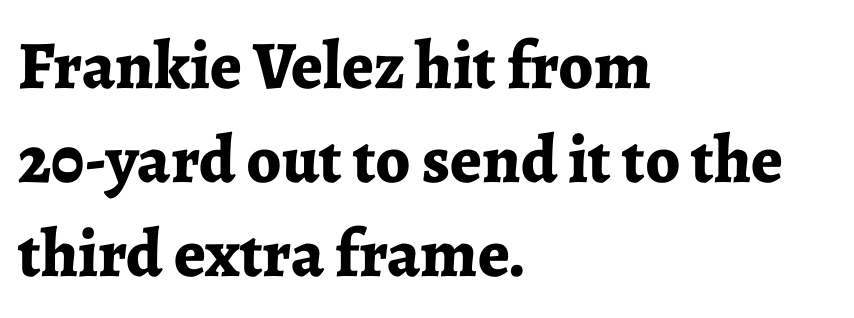
Looks like regular typesetting: each glyph gets only the width it needs. The face used here is rendered with its standard letterfit. A roman cut, with each character standing at attention. Rule under the text: the space is simply empty.
